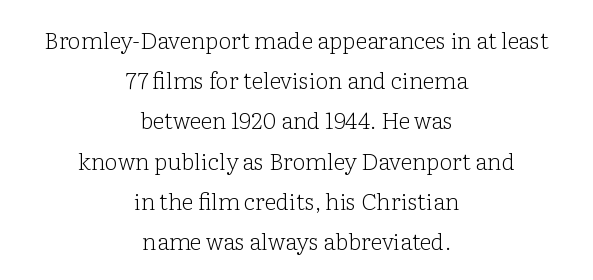
The image shows 23 px text type, upright; set centered, line spacing 1.75x, normal letter spacing, not underlined.
